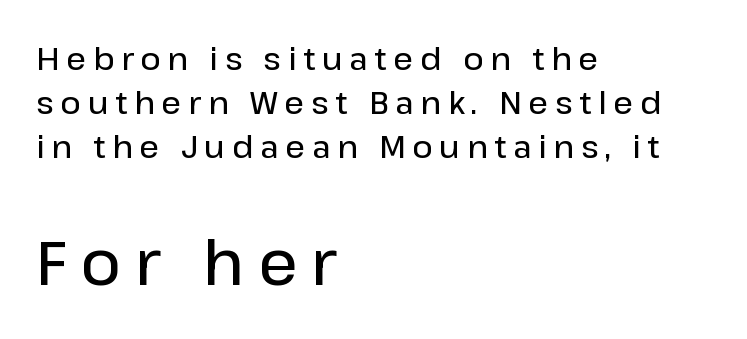
{"serif": "no", "italic": "no", "bold": "semi", "weight": "semibold", "width": "normal", "stroke_contrast": "low", "x_height": "medium", "monospaced": "no", "underline": "no", "align": "left", "line_spacing": "normal", "line_spacing_ratio": 1.42, "letter_spacing": "wide", "letter_spacing_em": 0.22, "larger_block": "second", "size_ratio": 2.0, "glyph_px": 62}
